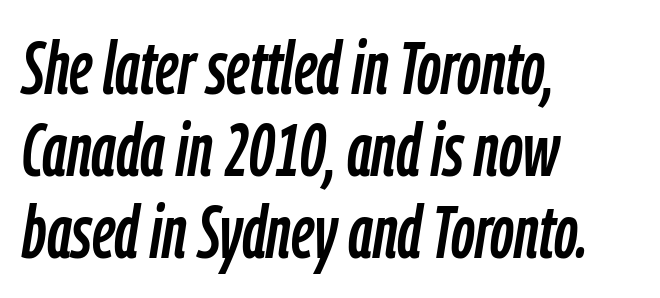
{"italic": "yes", "lean": "right", "slant_degrees": 9, "width": "condensed", "stroke_contrast": "low", "x_height": "medium", "monospaced": "no", "underline": "no", "align": "left", "line_spacing": "tight", "line_spacing_ratio": 1.11, "letter_spacing": "normal", "letter_spacing_em": 0.0, "glyph_px": 74}
